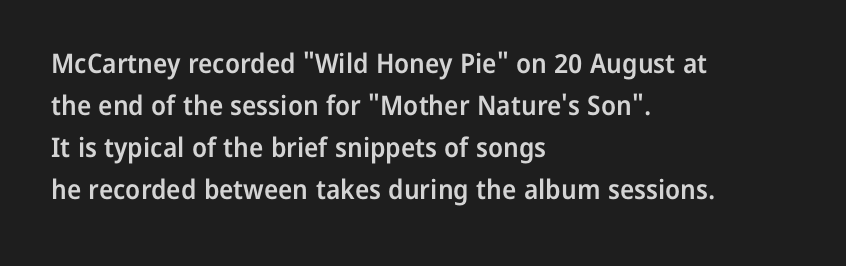
The image shows 27 px text type, upright; set left-aligned, normal line spacing (1.56x), normal letter spacing, not underlined.
